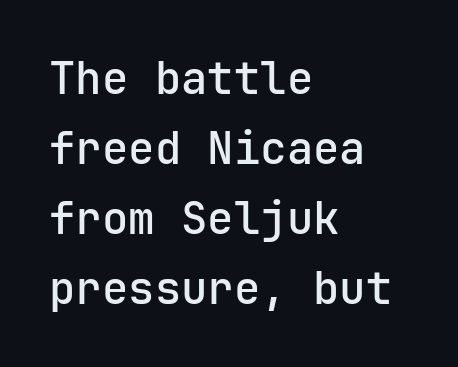
{"serif": "no", "italic": "no", "bold": "semi", "weight": "semibold", "width": "normal", "stroke_contrast": "low", "x_height": "medium", "underline": "no", "align": "left", "line_spacing": "normal", "line_spacing_ratio": 1.59, "letter_spacing": "normal", "letter_spacing_em": 0.0, "glyph_px": 44}
